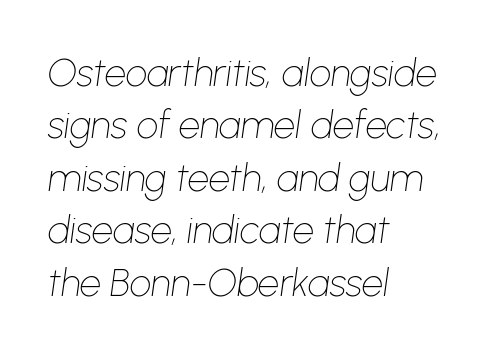
Short note: letters normally spaced. Think standard paragraph weight, or any step lighter than that. Each row of text sits above clean, open space. Visually the block forms a straight wall on the left and a jagged coastline on the right.
